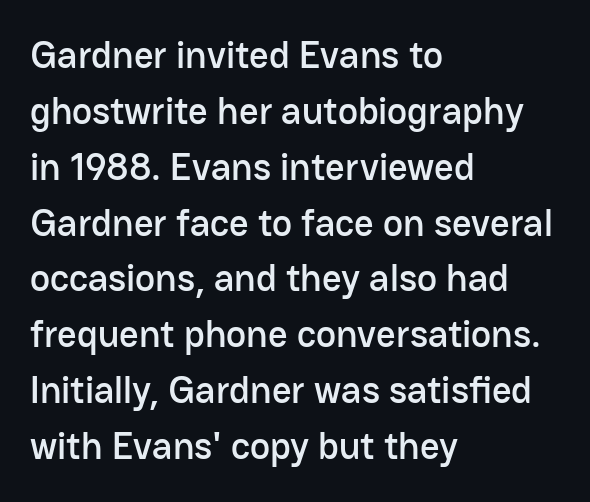
Q: Is the text italic (slanted)? A: No, it is upright.
Q: Is the typeface a serif or a sans-serif typeface? A: Sans-serif.
Q: Is the text underlined? A: No.
Q: How is the paragraph aligned? A: Left-aligned.
Q: Is the spacing between letters normal or unusually wide? A: Normal.
Q: Is the spacing between lines tight, normal or loose? A: Normal.
Q: Width (condensed, normal, or wide)? A: Normal.
Q: Stroke contrast? A: Low.
Q: x-height? A: Medium.
Q: Monospaced? A: No.
